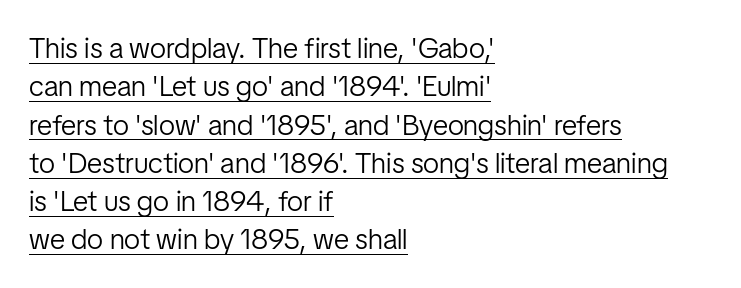
{"serif": "no", "italic": "no", "bold": "no", "weight": "light", "width": "condensed", "stroke_contrast": "low", "x_height": "medium", "monospaced": "no", "underline": "yes", "align": "left", "line_spacing": "normal", "line_spacing_ratio": 1.32, "letter_spacing": "normal", "letter_spacing_em": 0.0, "glyph_px": 29}
